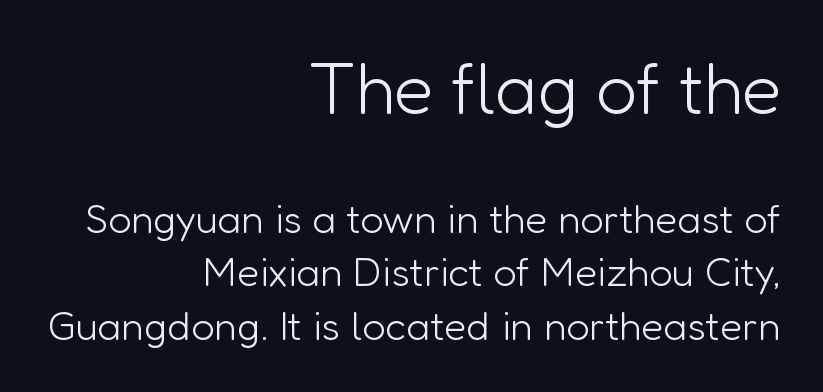
{"serif": "no", "italic": "no", "bold": "no", "weight": "light", "width": "normal", "stroke_contrast": "low", "x_height": "medium", "monospaced": "no", "underline": "no", "align": "right", "line_spacing": "normal", "line_spacing_ratio": 1.3, "letter_spacing": "normal", "letter_spacing_em": 0.0, "larger_block": "first", "size_ratio": 1.76, "glyph_px": 72}
